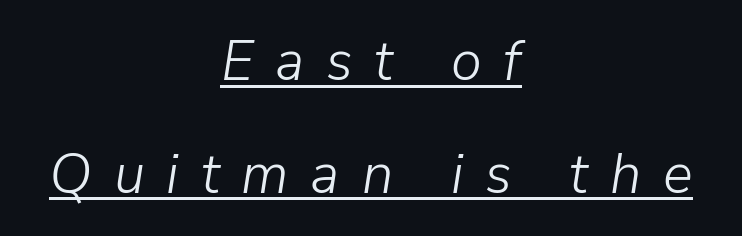
Q: Is the text bold? A: No.
Q: Is the text italic (slanted)? A: Yes, it leans right by about 9 degrees.
Q: Is the text underlined? A: Yes.
Q: How is the paragraph aligned? A: Centered.
Q: Is the spacing between letters normal or unusually wide? A: Unusually wide.
Q: Is the spacing between lines tight, normal or loose? A: Loose.
Q: Width (condensed, normal, or wide)? A: Normal.
Q: Stroke contrast? A: Low.
Q: x-height? A: Medium.
Q: Monospaced? A: No.
